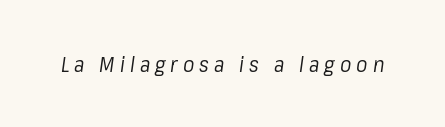
Q: Is the text bold? A: No.
Q: Is the text italic (slanted)? A: Yes, it leans right by about 8 degrees.
Q: Is the text underlined? A: No.
Q: Is the spacing between letters normal or unusually wide? A: Unusually wide.
